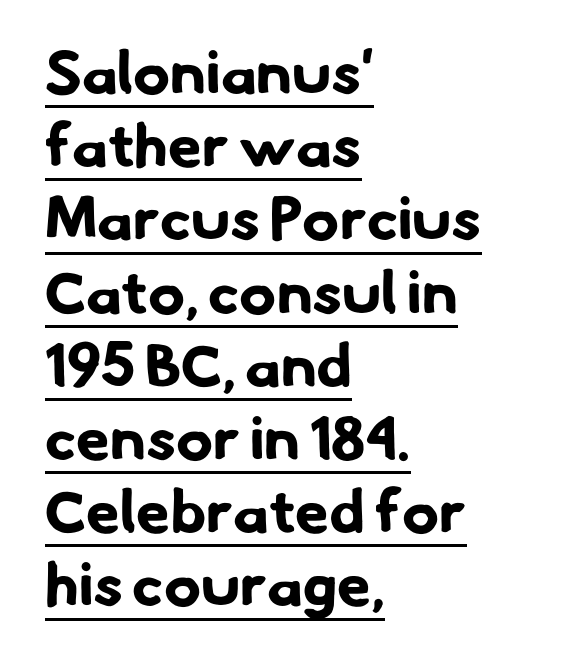
Spacing verdict: proportional, widths tailored to each character. To sum up the face: it is a sans, with no serifs. Students, note that the glyphs here touch the page at normal intervals. A student would call this left alignment; a typographer would say flush left, rag right. Weight: bold.
